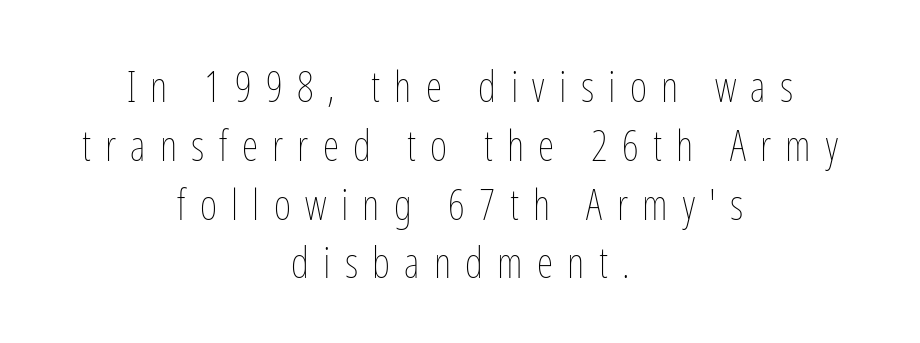
Q: Is the text bold? A: No.
Q: Is the text italic (slanted)? A: No, it is upright.
Q: Is the text underlined? A: No.
Q: How is the paragraph aligned? A: Centered.
Q: Is the spacing between letters normal or unusually wide? A: Unusually wide.
Q: Is the spacing between lines tight, normal or loose? A: Normal.
Q: Width (condensed, normal, or wide)? A: Condensed.
Q: Stroke contrast? A: Low.
Q: x-height? A: Medium.
Q: Monospaced? A: No.
